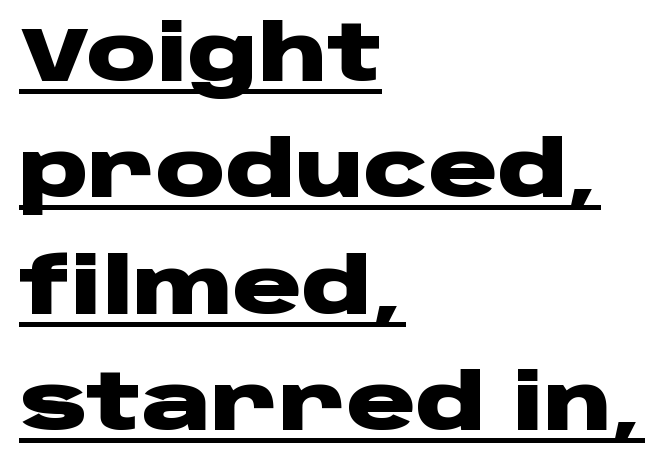
The image shows 77 px heavy, wide sans-serif type, upright; set left-aligned, normal line spacing (1.51x), normal letter spacing, underlined; low stroke contrast and a large x-height.
